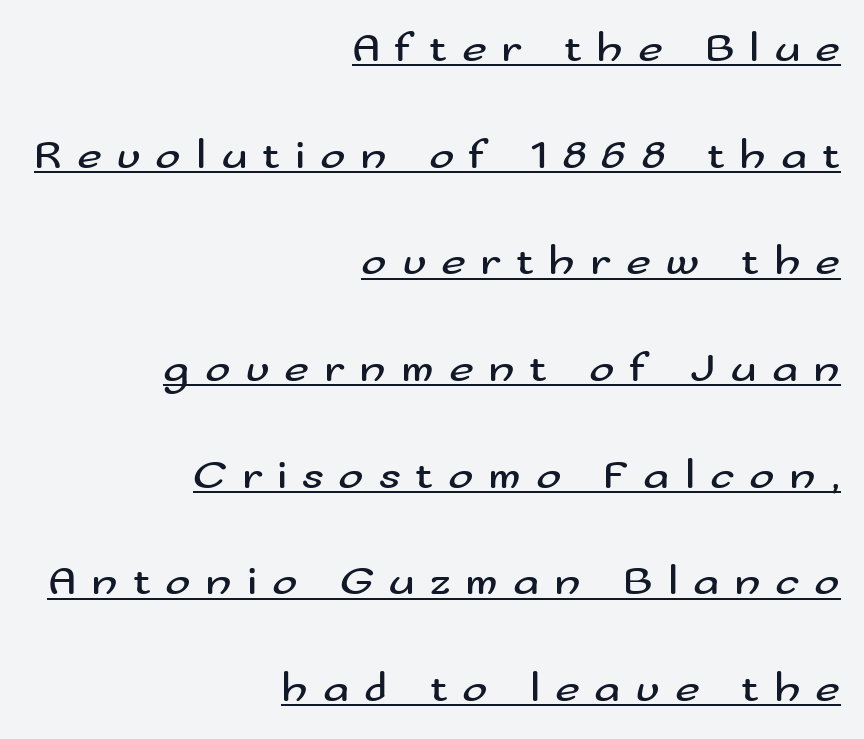
The image shows 43 px regular-weight, wide sans-serif type, upright; set right-aligned, loose line spacing (2.48x), unusually wide letter spacing (+0.34 em), underlined; medium stroke contrast and a small x-height.
